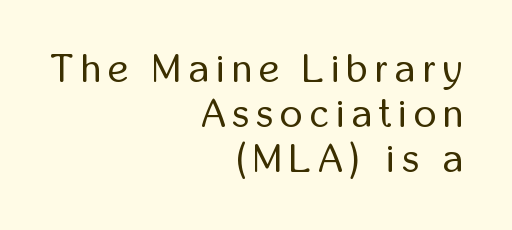
The image shows 39 px regular-weight, condensed sans-serif type, upright; set right-aligned, tight line spacing (1.15x), not underlined; low stroke contrast and a medium x-height.
